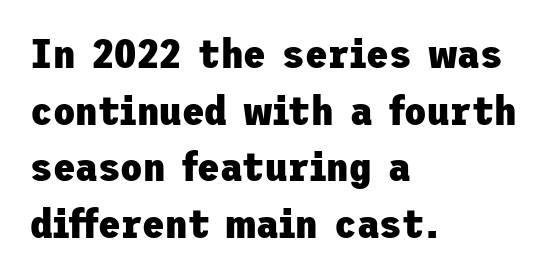
Q: Is the text bold? A: Yes.
Q: Is the text italic (slanted)? A: No, it is upright.
Q: Is the typeface a serif or a sans-serif typeface? A: Sans-serif.
Q: Is the text underlined? A: No.
Q: How is the paragraph aligned? A: Left-aligned.
Q: Is the spacing between letters normal or unusually wide? A: Normal.
Q: Is the spacing between lines tight, normal or loose? A: Normal.
Q: Width (condensed, normal, or wide)? A: Normal.
Q: Stroke contrast? A: Low.
Q: x-height? A: Medium.
